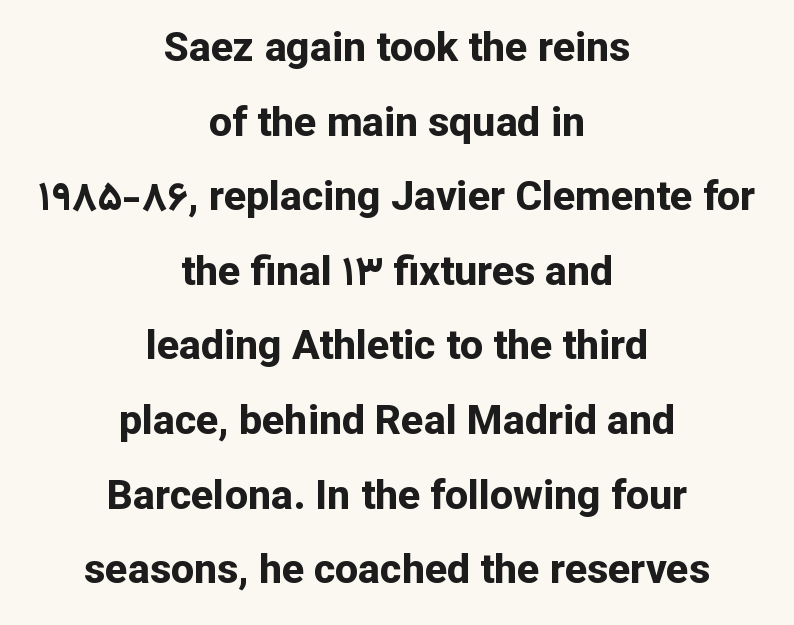
Q: Is the text bold? A: Yes.
Q: Is the text italic (slanted)? A: No, it is upright.
Q: Is the typeface a serif or a sans-serif typeface? A: Sans-serif.
Q: Is the text underlined? A: No.
Q: How is the paragraph aligned? A: Centered.
Q: Is the spacing between letters normal or unusually wide? A: Normal.
Q: Width (condensed, normal, or wide)? A: Normal.
Q: Stroke contrast? A: Low.
Q: x-height? A: Medium.
Q: Monospaced? A: No.
